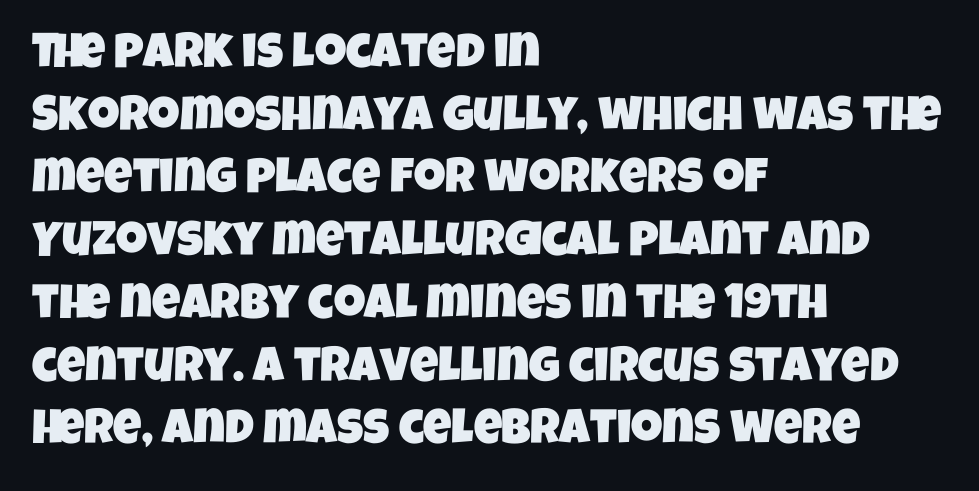
The image shows 49 px condensed sans-serif type; set left-aligned, normal line spacing (1.28x), normal letter spacing, not underlined; low stroke contrast and a large x-height.
